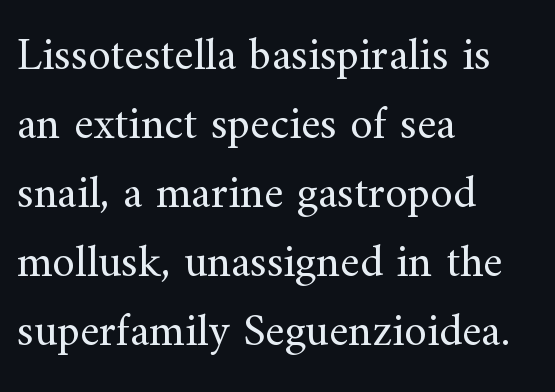
Ordinary non-slanted type is in use. If you drew a ruler down the left edge, every line would touch it. Do the characters align in a grid? No, the font is proportional. Check under the words: just untouched page. This sample keeps an unexceptional amount of space between lines.
